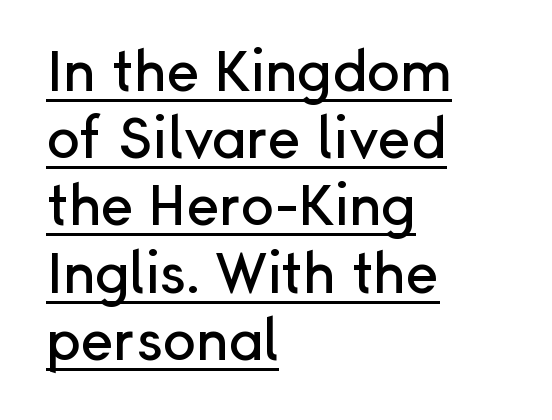
{"serif": "no", "italic": "no", "width": "normal", "stroke_contrast": "low", "x_height": "medium", "monospaced": "no", "underline": "yes", "align": "left", "line_spacing_ratio": 1.2, "letter_spacing": "normal", "letter_spacing_em": 0.0, "glyph_px": 56}
